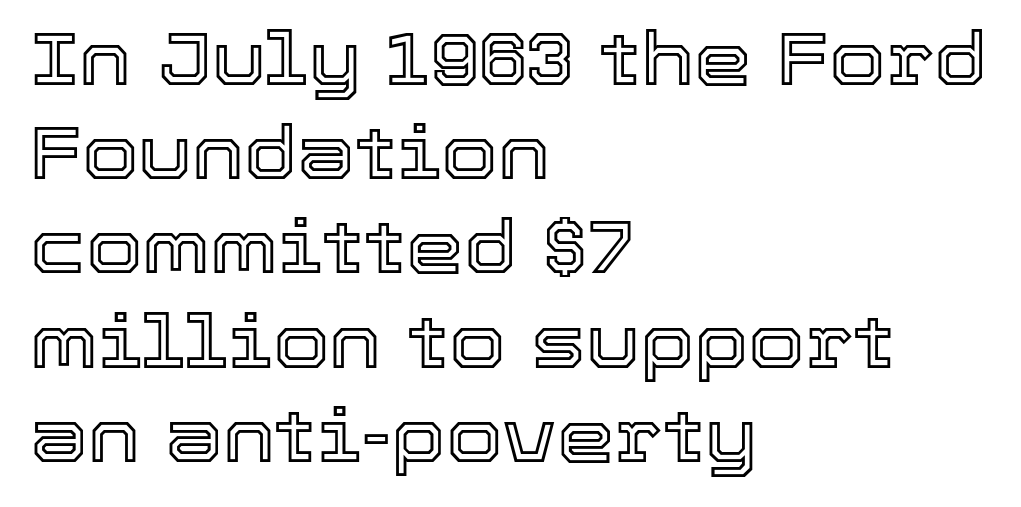
{"italic": "no", "width": "normal", "x_height": "medium", "monospaced": "no", "underline": "no", "align": "left", "line_spacing": "normal", "line_spacing_ratio": 1.29, "letter_spacing": "normal", "letter_spacing_em": 0.0, "glyph_px": 73}
